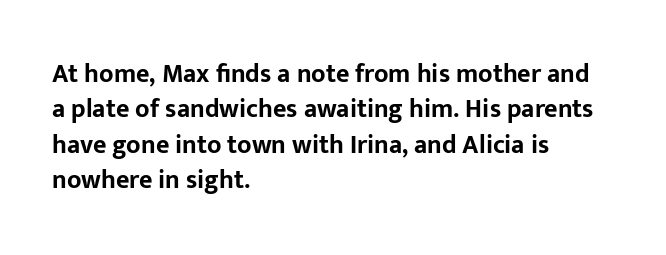
Q: Is the text bold? A: Yes.
Q: Is the text italic (slanted)? A: No, it is upright.
Q: Is the text underlined? A: No.
Q: How is the paragraph aligned? A: Left-aligned.
Q: Is the spacing between letters normal or unusually wide? A: Normal.
Q: Is the spacing between lines tight, normal or loose? A: Normal.
